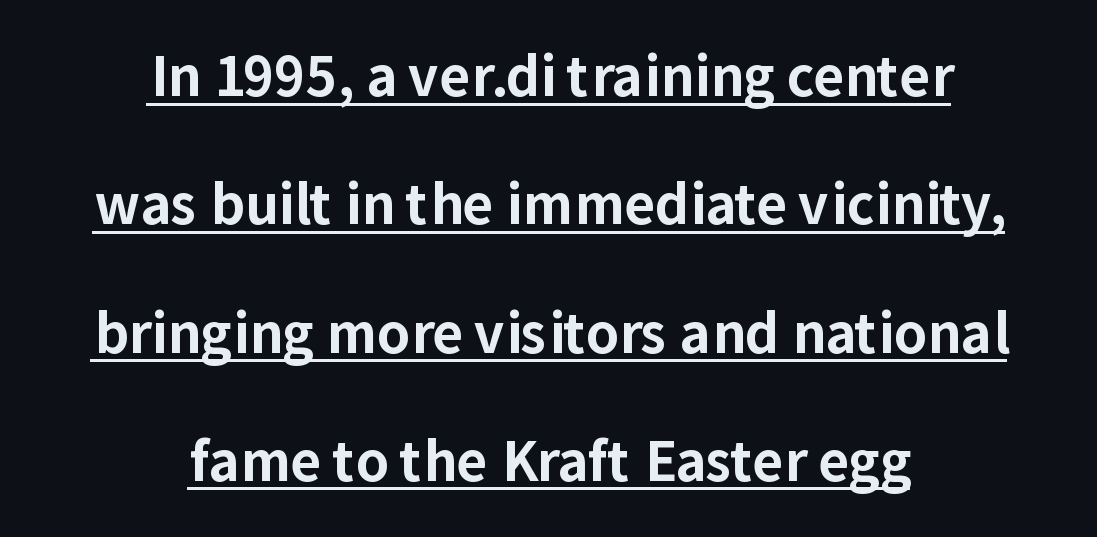
{"serif": "no", "italic": "no", "bold": "yes", "weight": "bold", "width": "normal", "stroke_contrast": "low", "x_height": "medium", "monospaced": "no", "underline": "yes", "align": "center", "line_spacing": "loose", "line_spacing_ratio": 2.42, "letter_spacing": "normal", "letter_spacing_em": 0.0, "glyph_px": 53}
